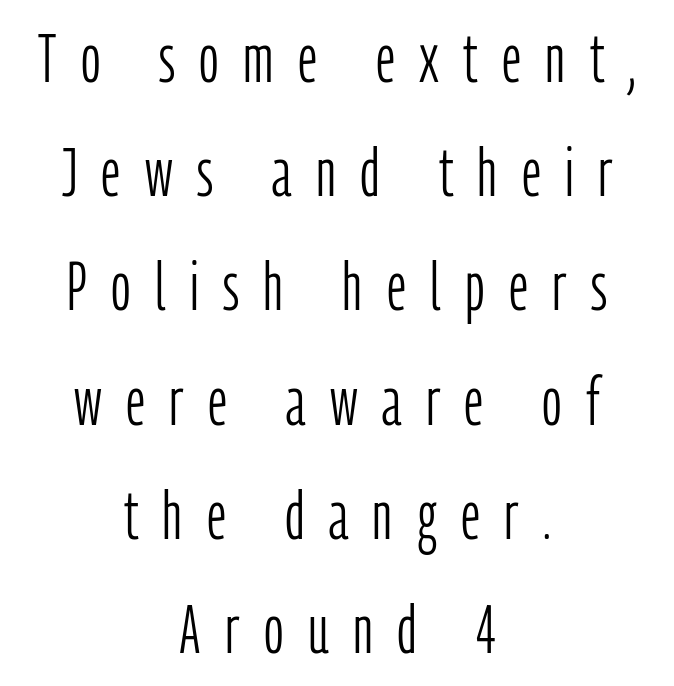
Q: Is the text bold? A: No.
Q: Is the text italic (slanted)? A: No, it is upright.
Q: Is the typeface a serif or a sans-serif typeface? A: Sans-serif.
Q: Is the text underlined? A: No.
Q: How is the paragraph aligned? A: Centered.
Q: Is the spacing between letters normal or unusually wide? A: Unusually wide.
Q: Is the spacing between lines tight, normal or loose? A: Normal.
Q: Width (condensed, normal, or wide)? A: Condensed.
Q: Stroke contrast? A: Low.
Q: x-height? A: Medium.
Q: Monospaced? A: No.
